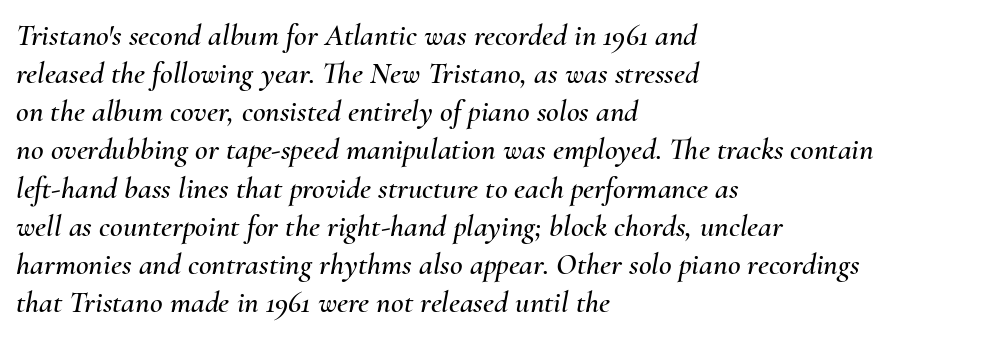
The image shows 31 px text type, italic (leaning right); set left-aligned, line spacing 1.23x, normal letter spacing, not underlined; medium stroke contrast and a small x-height.
